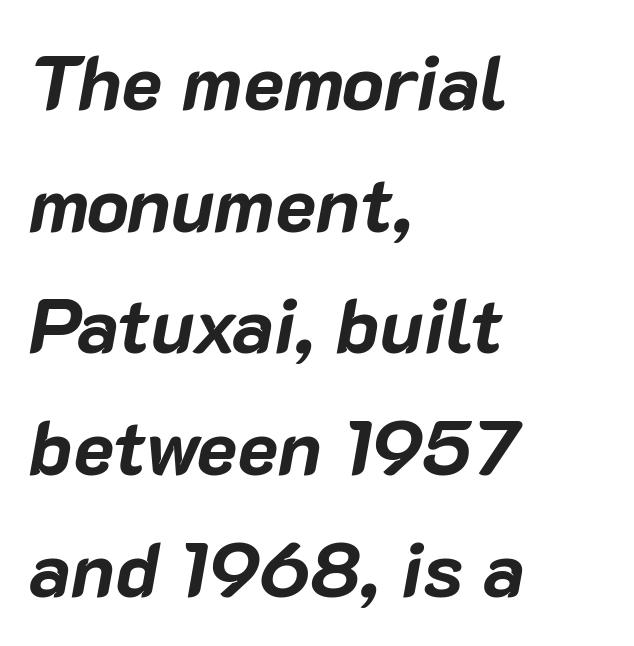
Q: Is the text bold? A: Yes.
Q: Is the text italic (slanted)? A: Yes, it leans right by about 10 degrees.
Q: Is the text underlined? A: No.
Q: How is the paragraph aligned? A: Left-aligned.
Q: Is the spacing between letters normal or unusually wide? A: Normal.
Q: Is the spacing between lines tight, normal or loose? A: Normal.
Q: Width (condensed, normal, or wide)? A: Normal.
Q: Stroke contrast? A: Low.
Q: x-height? A: Medium.
Q: Monospaced? A: No.
